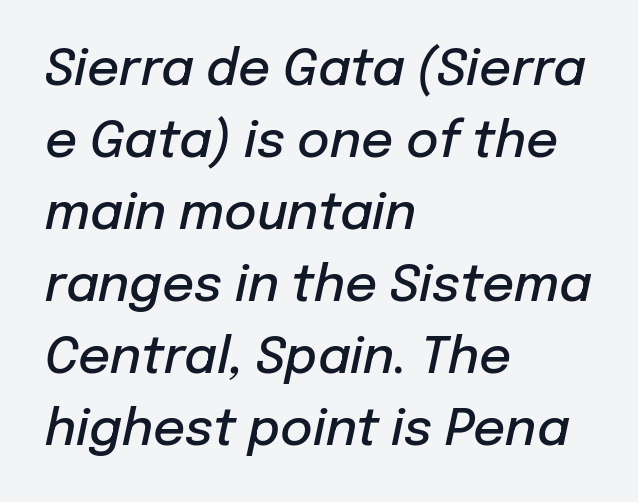
Q: Is the text bold? A: Semi-bold.
Q: Is the text italic (slanted)? A: Yes, it leans right by about 12 degrees.
Q: Is the text underlined? A: No.
Q: How is the paragraph aligned? A: Left-aligned.
Q: Is the spacing between letters normal or unusually wide? A: Normal.
Q: Is the spacing between lines tight, normal or loose? A: Normal.
Q: Width (condensed, normal, or wide)? A: Normal.
Q: Stroke contrast? A: Low.
Q: x-height? A: Medium.
Q: Monospaced? A: No.
